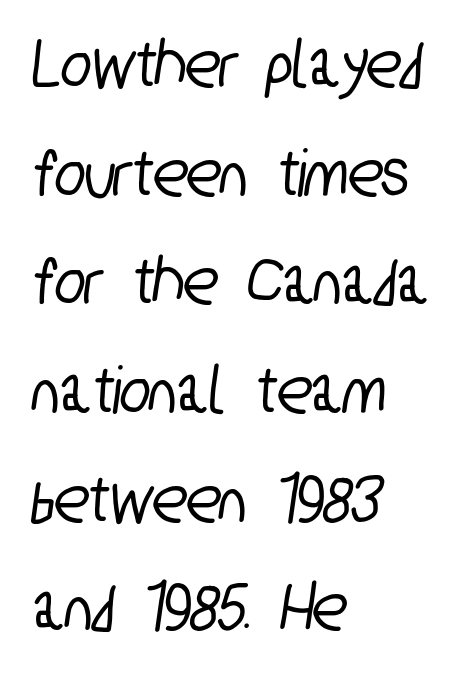
Q: Is the typeface a serif or a sans-serif typeface? A: Sans-serif.
Q: Is the text underlined? A: No.
Q: How is the paragraph aligned? A: Left-aligned.
Q: Is the spacing between letters normal or unusually wide? A: Normal.
Q: Is the spacing between lines tight, normal or loose? A: Normal.
Q: Width (condensed, normal, or wide)? A: Condensed.
Q: Stroke contrast? A: Low.
Q: x-height? A: Medium.
Q: Monospaced? A: No.
